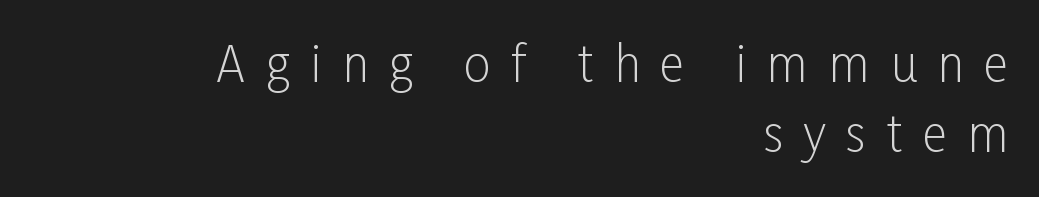
{"serif": "no", "italic": "no", "bold": "no", "weight": "light", "width": "condensed", "stroke_contrast": "low", "x_height": "medium", "monospaced": "no", "underline": "no", "align": "right", "line_spacing": "normal", "line_spacing_ratio": 1.46, "letter_spacing": "wide", "letter_spacing_em": 0.42, "glyph_px": 48}
